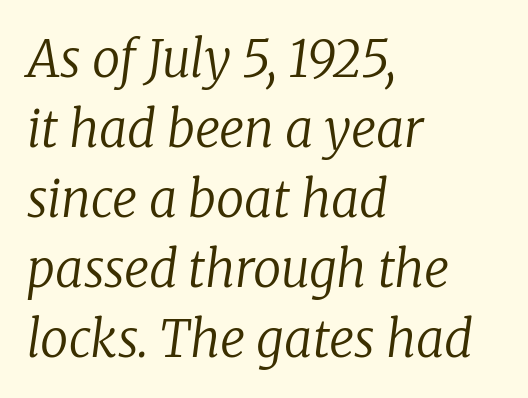
Q: Is the text bold? A: No.
Q: Is the text italic (slanted)? A: Yes, it leans right by about 8 degrees.
Q: Is the typeface a serif or a sans-serif typeface? A: Serif.
Q: Is the text underlined? A: No.
Q: How is the paragraph aligned? A: Left-aligned.
Q: Is the spacing between letters normal or unusually wide? A: Normal.
Q: Is the spacing between lines tight, normal or loose? A: Normal.
Q: Width (condensed, normal, or wide)? A: Normal.
Q: Stroke contrast? A: Low.
Q: x-height? A: Medium.
Q: Monospaced? A: No.
